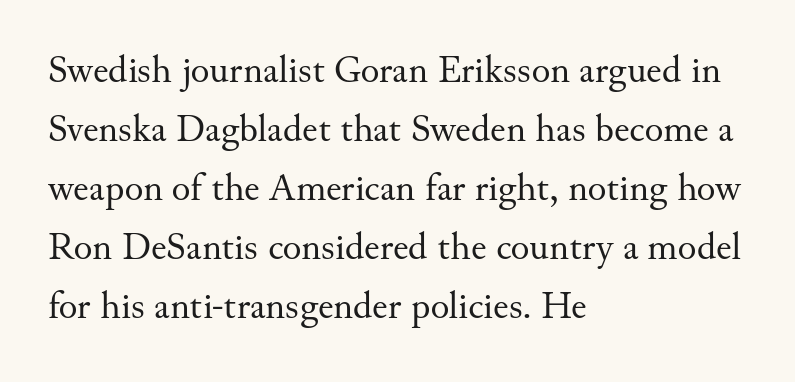
Q: Is the text bold? A: No.
Q: Is the text italic (slanted)? A: No, it is upright.
Q: Is the typeface a serif or a sans-serif typeface? A: Serif.
Q: Is the text underlined? A: No.
Q: How is the paragraph aligned? A: Left-aligned.
Q: Is the spacing between letters normal or unusually wide? A: Normal.
Q: Is the spacing between lines tight, normal or loose? A: Normal.
Q: Width (condensed, normal, or wide)? A: Normal.
Q: Stroke contrast? A: Medium.
Q: x-height? A: Small.
Q: Monospaced? A: No.
